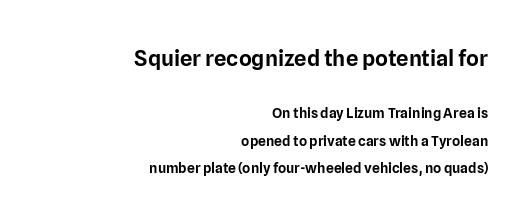
The image shows 22 px text type, upright; set right-aligned, loose line spacing (1.95x), normal letter spacing, not underlined; the first (top) block is 1.57x larger.
